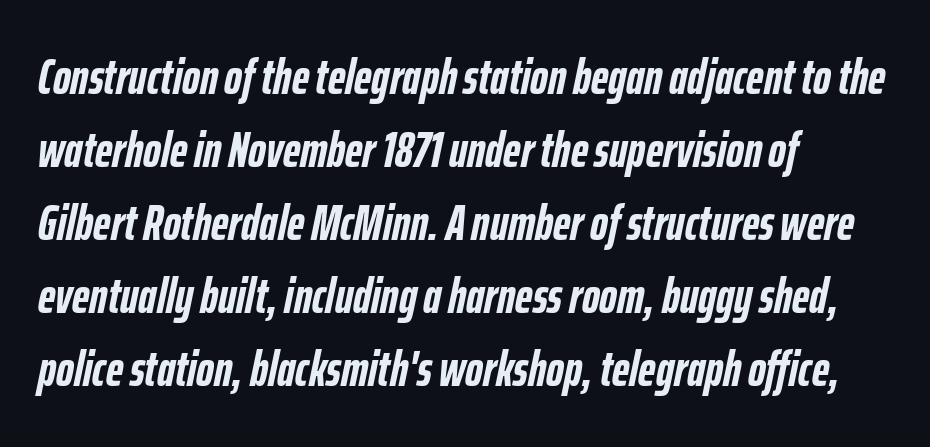
Nothing unusual about the tracking: characters are spaced as the font intends. No word sits above an underline. The text block is weighted toward the left margin, trailing off unevenly rightward. A normal amount of white space separates one row of letters from the next.
